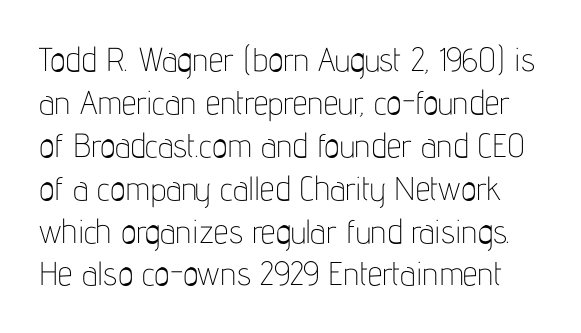
{"serif": "no", "italic": "no", "bold": "no", "weight": "thin", "width": "condensed", "stroke_contrast": "low", "x_height": "medium", "monospaced": "no", "underline": "no", "line_spacing": "normal", "line_spacing_ratio": 1.3, "letter_spacing": "normal", "letter_spacing_em": 0.0, "glyph_px": 33}
